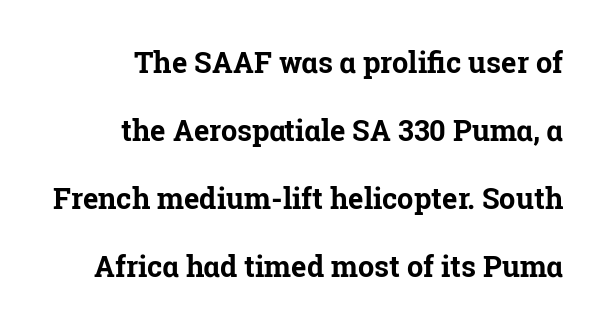
Do the characters align in a grid? No, the font is proportional. Little horizontal feet cap the strokes, marking this as serif type. How are the letters spaced? Ordinarily, with no added tracking. Successive baselines arrive slowly, with a big drop between each.
